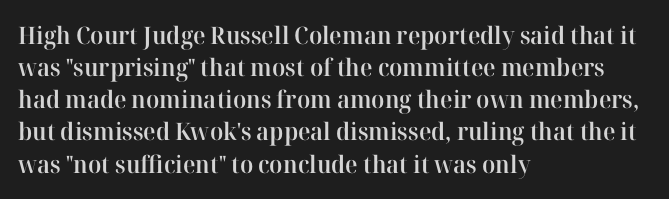
{"italic": "no", "bold": "semi", "underline": "no", "align": "left", "line_spacing": "normal", "line_spacing_ratio": 1.34, "letter_spacing": "normal", "letter_spacing_em": 0.0, "glyph_px": 24}
